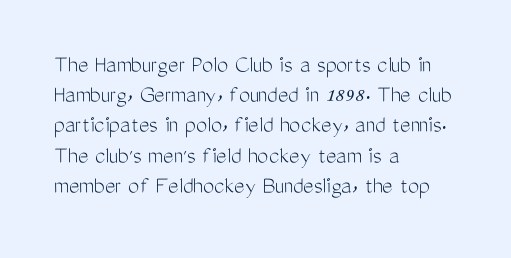
In terms of posture, this sample is upright. The rendering keeps characters at their native spacing. Caption: face not bold, strokes unweighted. The string is rendered with underlining switched off. Horizontal alignment here is leftward, the default for most running prose.
